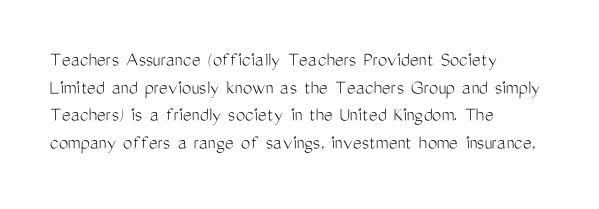
{"italic": "no", "bold": "no", "underline": "no", "align": "left", "line_spacing": "normal", "line_spacing_ratio": 1.32, "letter_spacing": "normal", "letter_spacing_em": 0.0, "glyph_px": 21}
